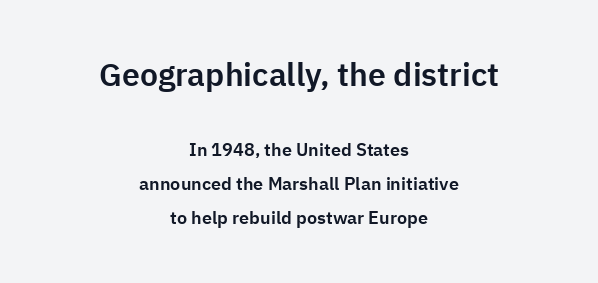
The image shows 32 px sans-serif type, upright; set centered, line spacing 1.87x, normal letter spacing, not underlined; the first (top) block is 1.78x larger; low stroke contrast and a medium x-height.
